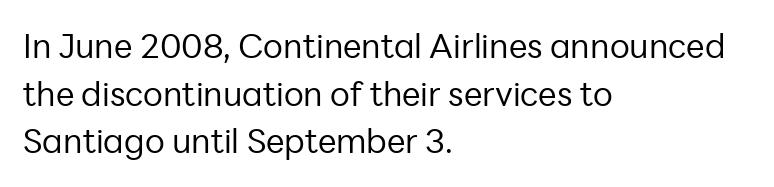
{"serif": "no", "italic": "no", "bold": "no", "weight": "regular", "width": "normal", "stroke_contrast": "low", "x_height": "medium", "monospaced": "no", "underline": "no", "align": "left", "line_spacing": "normal", "line_spacing_ratio": 1.44, "letter_spacing": "normal", "letter_spacing_em": 0.0, "glyph_px": 33}
